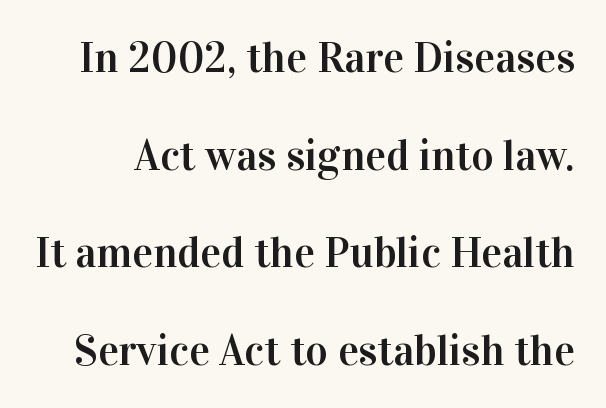
Ordinary non-slanted type is in use. Check where the strokes stop: tiny serifs finish them off. This sample trades compactness for vertical openness between lines. Anything drawn beneath the words? Only blank space.
